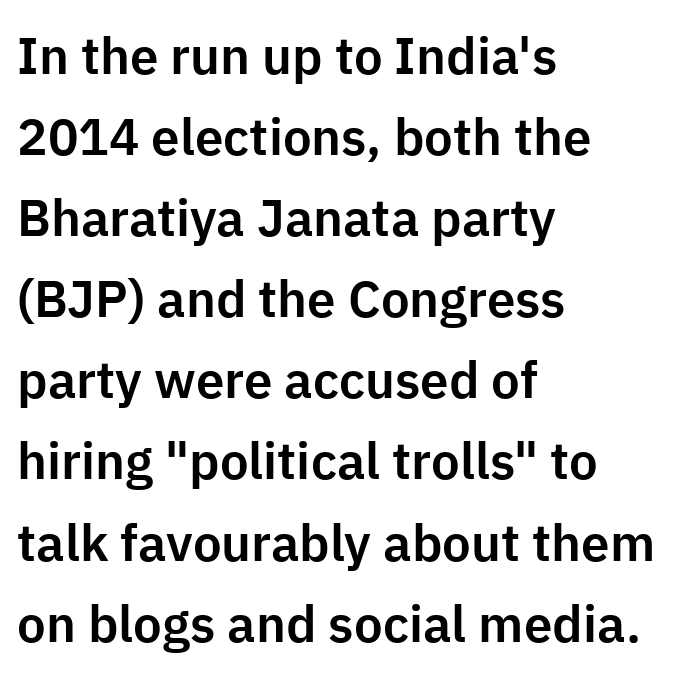
The image shows 51 px sans-serif type, upright; set left-aligned, normal line spacing (1.59x), normal letter spacing, not underlined; low stroke contrast and a medium x-height.
